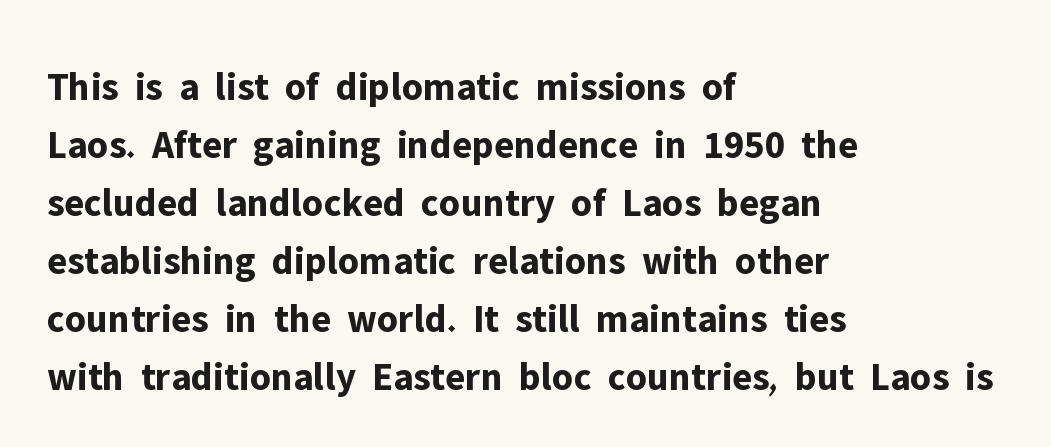
Strong, thick strokes mark this as bold type. A classic flush-left, rag-right setting is used for this passage. Anything drawn beneath the words? Only blank space. The rendering uses a moderate line-height, typical for paragraphs. Stroke terminals: plain, sans-serif.
